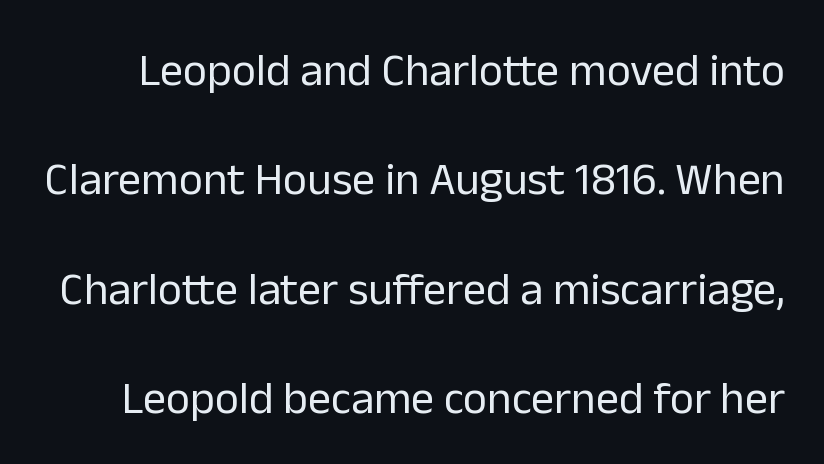
Q: Is the text bold? A: No.
Q: Is the text italic (slanted)? A: No, it is upright.
Q: Is the typeface a serif or a sans-serif typeface? A: Sans-serif.
Q: Is the text underlined? A: No.
Q: Is the spacing between letters normal or unusually wide? A: Normal.
Q: Is the spacing between lines tight, normal or loose? A: Loose.
Q: Width (condensed, normal, or wide)? A: Normal.
Q: Stroke contrast? A: Low.
Q: x-height? A: Medium.
Q: Monospaced? A: No.
